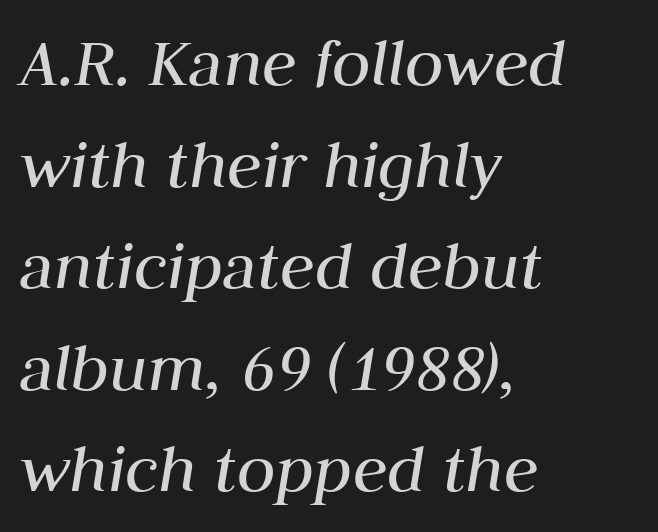
The passage shown is typed in a proportional face where columns would drift. Default kerning and tracking; the words read as compact shapes. Lines of text with bare space underneath. If you drew a ruler down the left edge, every line would touch it. If you drew a line through each stem, it would be angled. Does the leading feel generous? No, just average.
